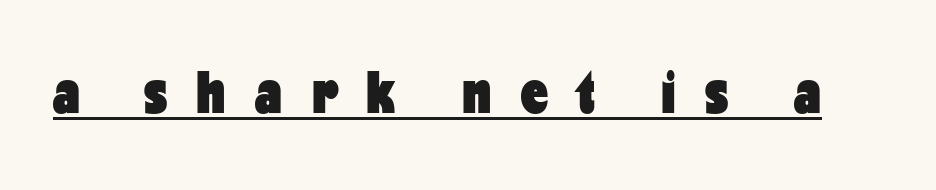
The image shows 60 px heavy, condensed sans-serif type, upright; set unusually wide letter spacing (+0.49 em), underlined; low stroke contrast and a medium x-height.
